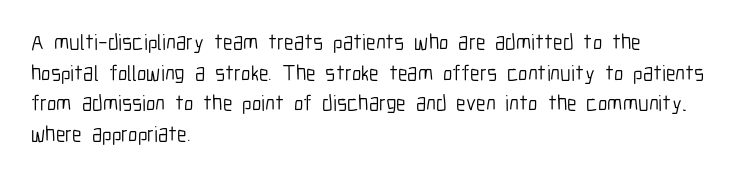
The image shows 22 px text type, upright; set left-aligned, normal line spacing (1.39x), normal letter spacing, not underlined.
